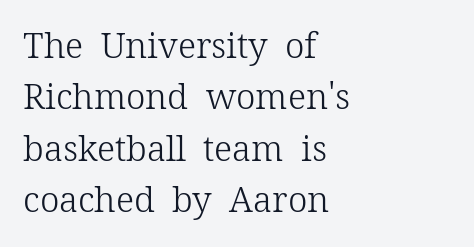
The paragraph shown leans on its left margin. Between one letter and the next there's only the usual sliver of space. Font category for this specimen: serif. The specimen omits any rule beneath the text block's lines. You can tell it's not italic because the verticals are truly vertical. These glyphs show unthickened strokes, regular width or finer.
